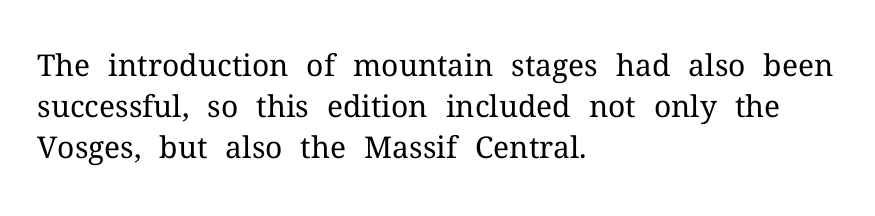
Yep, those are serifs on the letters. Here the designer chose a conventional face with non-uniform glyph widths. The text block is weighted toward the left margin, trailing off unevenly rightward. It's the straight-up-and-down kind of type. The gap between lines stays unmarked. Unbolded letterforms with no extra heft.
